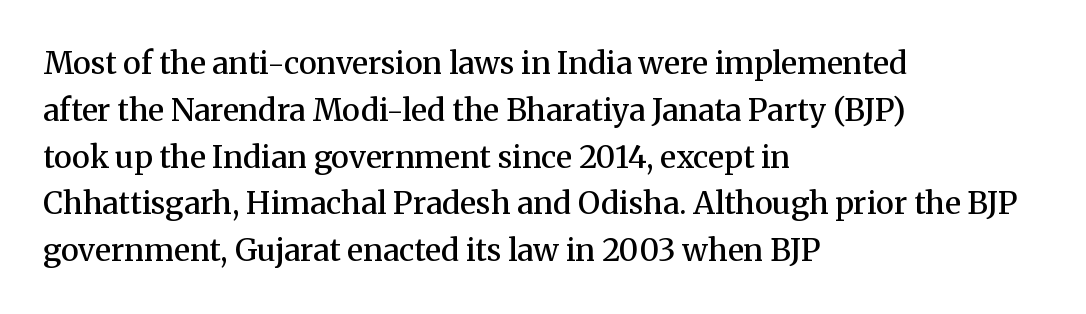
Q: Is the text bold? A: Semi-bold.
Q: Is the text italic (slanted)? A: No, it is upright.
Q: Is the typeface a serif or a sans-serif typeface? A: Serif.
Q: Is the text underlined? A: No.
Q: How is the paragraph aligned? A: Left-aligned.
Q: Is the spacing between letters normal or unusually wide? A: Normal.
Q: Is the spacing between lines tight, normal or loose? A: Normal.
Q: Width (condensed, normal, or wide)? A: Normal.
Q: Stroke contrast? A: Medium.
Q: x-height? A: Medium.
Q: Monospaced? A: No.
